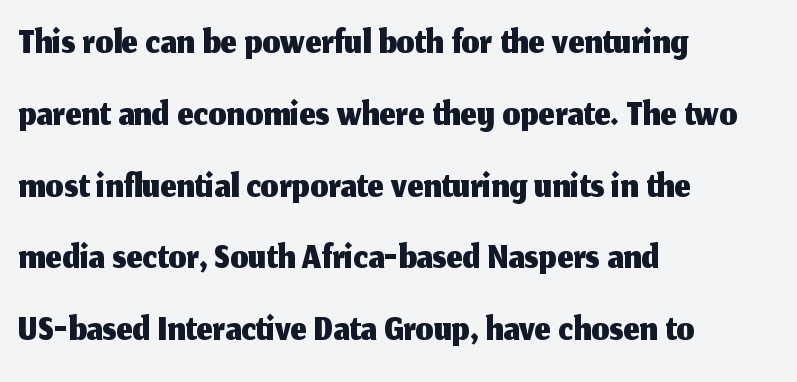
The image shows 57 px sans-serif type, upright; set left-aligned, normal line spacing (1.26x), normal letter spacing, not underlined; medium stroke contrast and a medium x-height.
